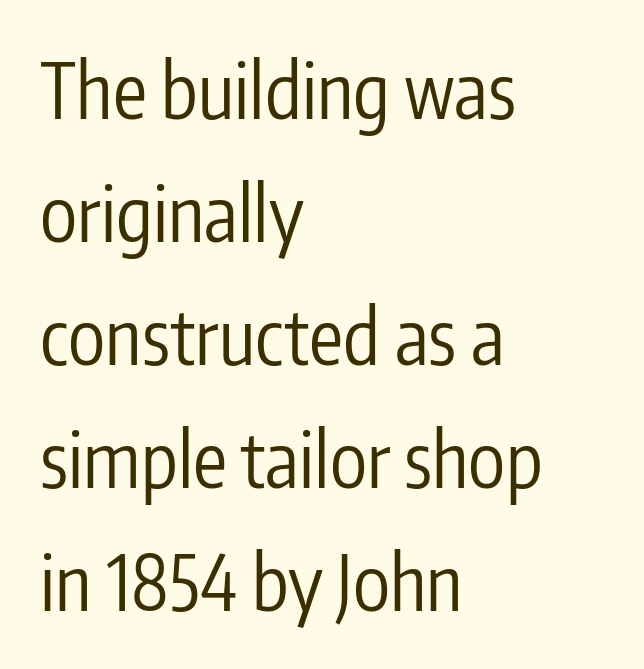
{"serif": "no", "italic": "no", "bold": "no", "weight": "regular", "width": "condensed", "stroke_contrast": "low", "x_height": "medium", "monospaced": "no", "underline": "no", "align": "left", "line_spacing": "normal", "line_spacing_ratio": 1.62, "letter_spacing": "normal", "letter_spacing_em": 0.0, "glyph_px": 76}
